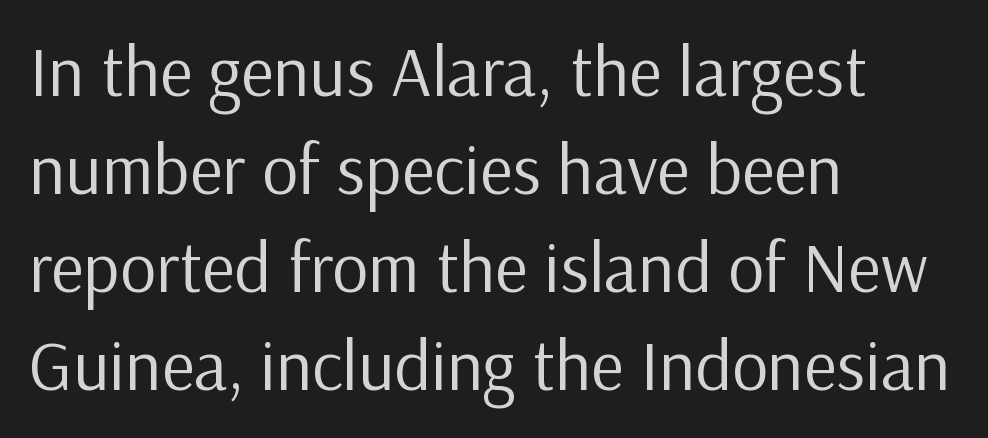
{"serif": "no", "italic": "no", "bold": "no", "weight": "regular", "width": "normal", "stroke_contrast": "low", "x_height": "medium", "monospaced": "no", "underline": "no", "align": "left", "line_spacing": "normal", "line_spacing_ratio": 1.38, "letter_spacing": "normal", "letter_spacing_em": 0.0, "glyph_px": 71}
